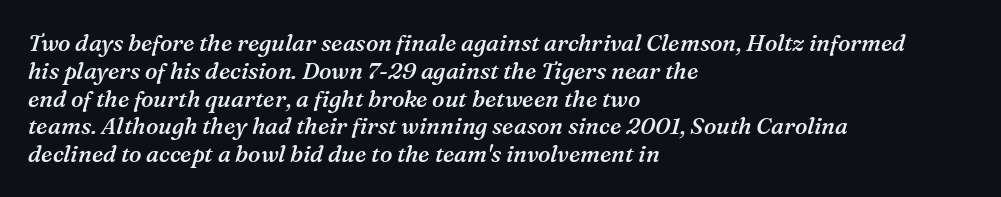
Q: Is the text bold? A: Semi-bold.
Q: Is the text italic (slanted)? A: Yes, it leans right by about 16 degrees.
Q: Is the text underlined? A: No.
Q: How is the paragraph aligned? A: Left-aligned.
Q: Is the spacing between letters normal or unusually wide? A: Normal.
